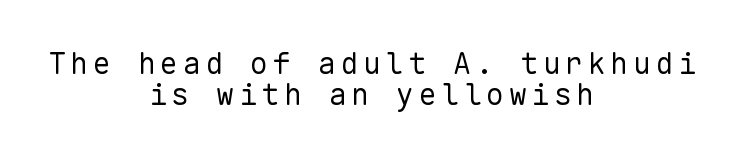
Rule under the text: the space is simply empty. No italicization has been applied; the sample stays upright. I'd call this a sans setting — the letters go barefoot. The cut favours lightness, reaching ordinary text weight at its darkest.
